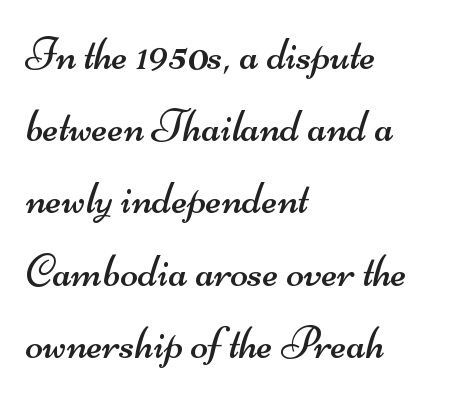
Plain, unruled lines of type. The face used here is proportionally spaced, like ordinary book or web type. A typesetter would call this leading conventional body-copy spacing. Weight: not bold — regular or lighter. Examine the stroke ends and you'll find no serifs.
